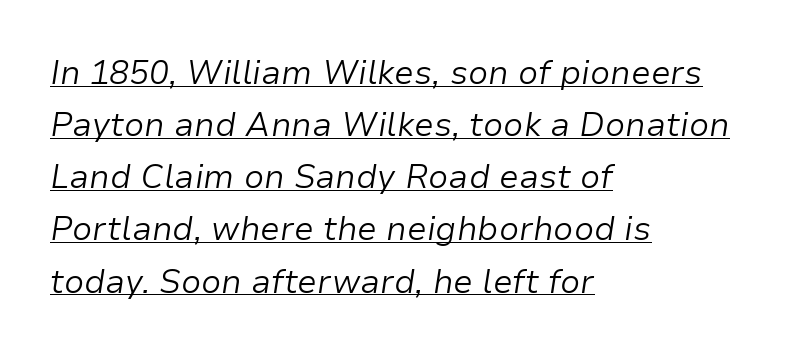
Stroke mass is kept to a normal reading level or below. Is the block centered? No — it sits flush against the left margin. Here the designer chose a conventional face with non-uniform glyph widths. Quick note: underline on.
